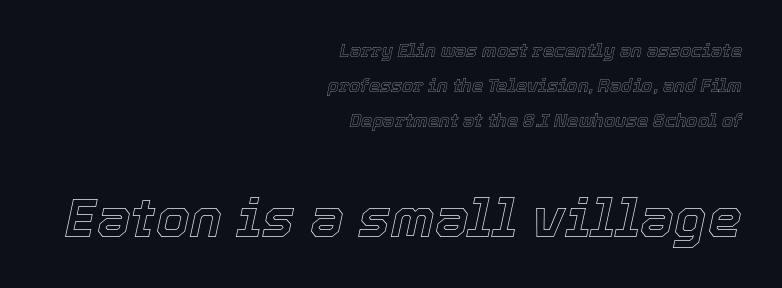
{"italic": "yes", "lean": "right", "slant_degrees": 12, "width": "normal", "x_height": "medium", "monospaced": "no", "underline": "no", "align": "right", "line_spacing": "loose", "line_spacing_ratio": 1.94, "letter_spacing": "normal", "letter_spacing_em": 0.0, "larger_block": "second", "size_ratio": 3.0, "glyph_px": 54}
